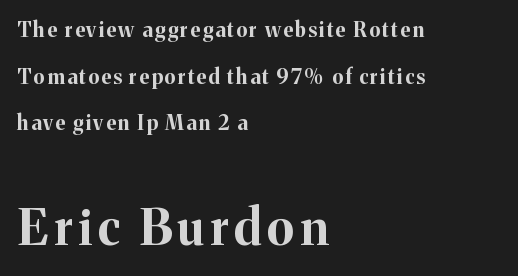
{"serif": "yes", "italic": "no", "bold": "yes", "weight": "bold", "width": "normal", "stroke_contrast": "medium", "x_height": "medium", "monospaced": "no", "underline": "no", "align": "left", "line_spacing": "loose", "line_spacing_ratio": 2.33, "larger_block": "second", "size_ratio": 2.45, "glyph_px": 49}
